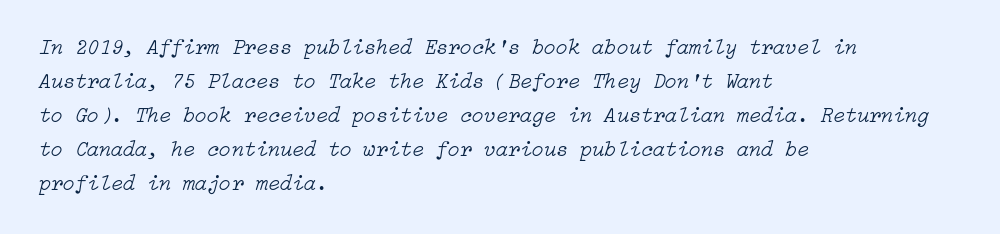
{"italic": "yes", "lean": "right", "slant_degrees": 15, "bold": "no", "underline": "no", "align": "left", "line_spacing": "normal", "line_spacing_ratio": 1.54, "letter_spacing": "normal", "letter_spacing_em": 0.0, "glyph_px": 22}
